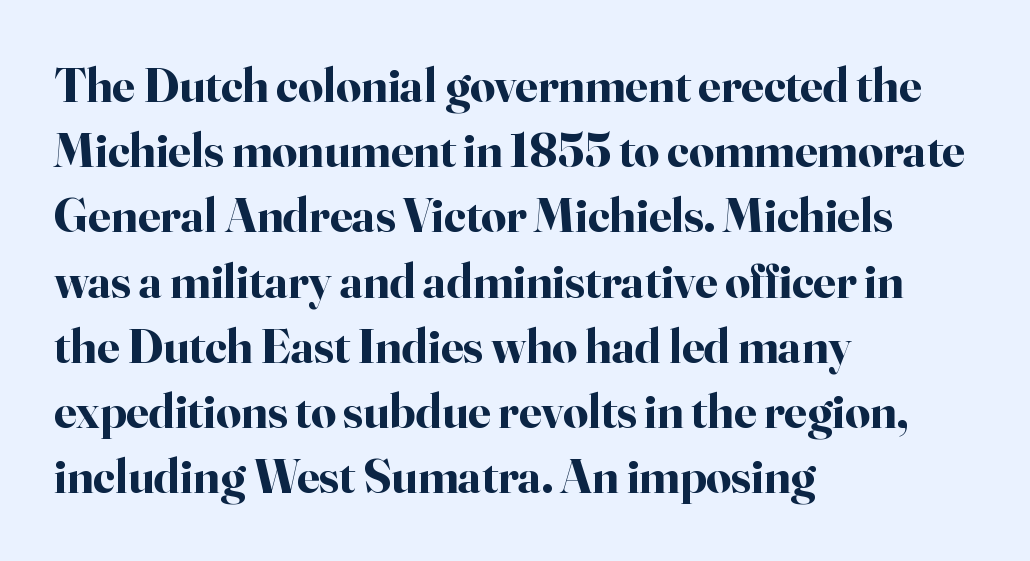
The image shows 49 px bold serif type, upright; set left-aligned, normal line spacing (1.33x), normal letter spacing, not underlined; high stroke contrast and a small x-height.
